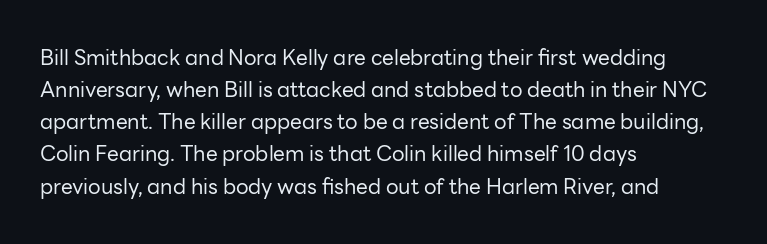
{"italic": "no", "bold": "no", "underline": "no", "align": "left", "line_spacing": "normal", "line_spacing_ratio": 1.53, "letter_spacing": "normal", "letter_spacing_em": 0.0, "glyph_px": 21}
